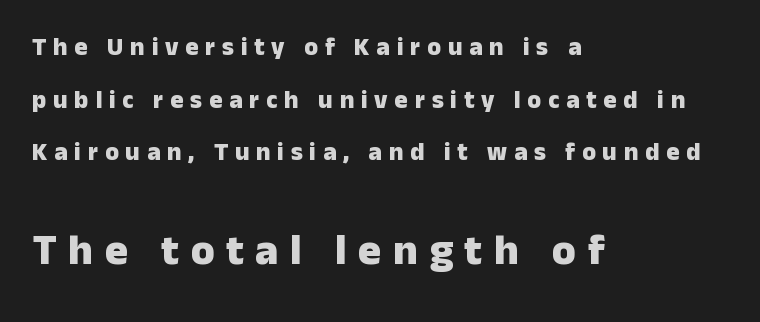
The image shows 43 px heavy sans-serif type, upright; set left-aligned, loose line spacing (2.11x), unusually wide letter spacing (+0.27 em), not underlined; the second (bottom) block is 1.72x larger; low stroke contrast and a medium x-height.
